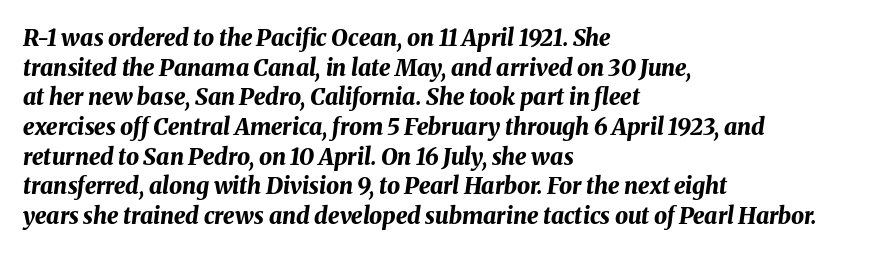
{"italic": "yes", "lean": "right", "slant_degrees": 8, "bold": "yes", "underline": "no", "align": "left", "line_spacing": "normal", "line_spacing_ratio": 1.29, "letter_spacing": "normal", "letter_spacing_em": 0.0, "glyph_px": 23}
